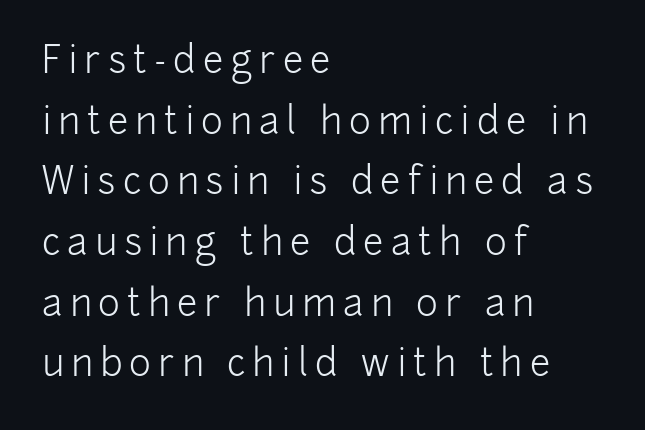
{"serif": "no", "italic": "no", "bold": "no", "weight": "light", "width": "normal", "stroke_contrast": "low", "x_height": "medium", "monospaced": "no", "underline": "no", "align": "left", "line_spacing": "normal", "line_spacing_ratio": 1.64, "glyph_px": 37}
